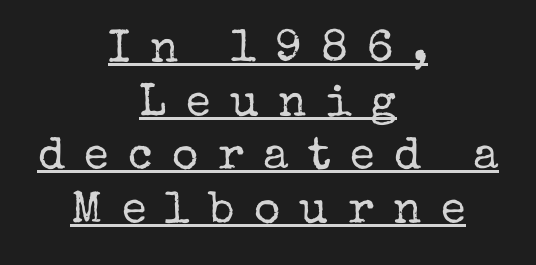
{"serif": "yes", "italic": "no", "bold": "no", "weight": "regular", "width": "normal", "stroke_contrast": "low", "x_height": "medium", "monospaced": "no", "underline": "yes", "align": "center", "line_spacing_ratio": 1.19, "letter_spacing": "wide", "letter_spacing_em": 0.43, "glyph_px": 45}
